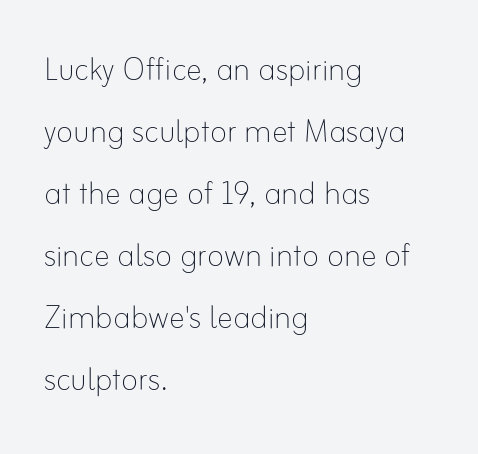
The passage shown stacks its lines at a standard gap. These glyphs show unthickened strokes, regular width or finer. Descenders are the only things crossing below the line. You could call the tracking neutral — neither tight nor loose. The letters advance in unequal steps, a hallmark of proportional type.
